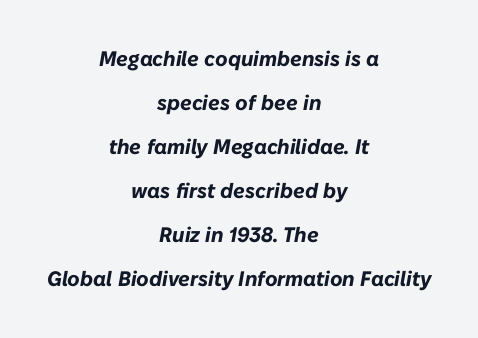
The image shows 21 px bold type, italic (leaning right); set centered, loose line spacing (2.1x), normal letter spacing, not underlined.
